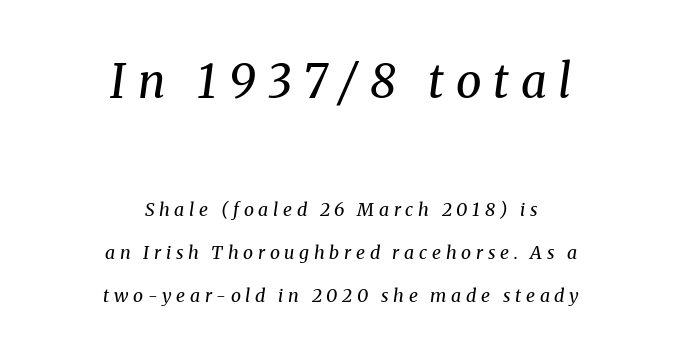
The image shows 46 px regular-weight serif type, italic (leaning right); set centered, loose line spacing (2.38x), unusually wide letter spacing (+0.26 em), not underlined; the first (top) block is 2.56x larger; medium stroke contrast and a medium x-height.
